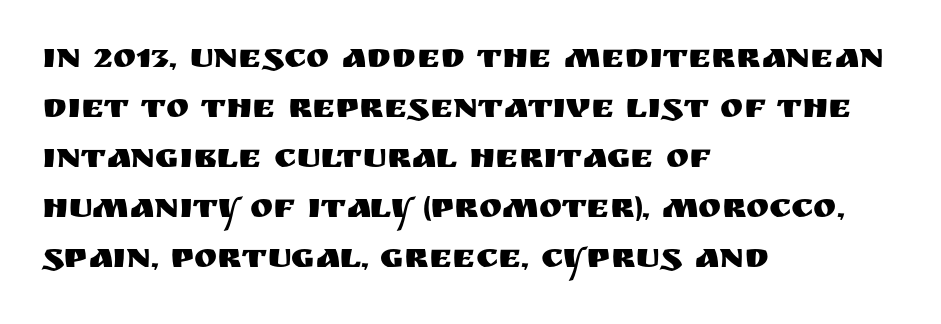
Q: Is the text italic (slanted)? A: No, it is upright.
Q: Is the typeface a serif or a sans-serif typeface? A: Sans-serif.
Q: Is the text underlined? A: No.
Q: How is the paragraph aligned? A: Left-aligned.
Q: Is the spacing between letters normal or unusually wide? A: Normal.
Q: Is the spacing between lines tight, normal or loose? A: Normal.
Q: Width (condensed, normal, or wide)? A: Normal.
Q: Stroke contrast? A: Medium.
Q: x-height? A: Large.
Q: Monospaced? A: No.
